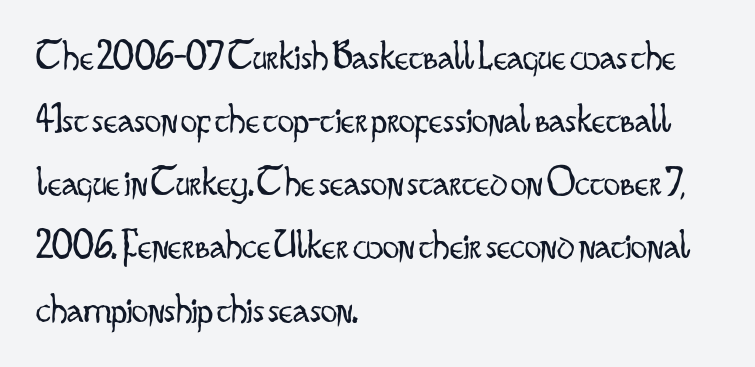
The image shows 41 px light, condensed sans-serif type, upright; set left-aligned, normal line spacing (1.54x), normal letter spacing, not underlined; low stroke contrast and a small x-height.
